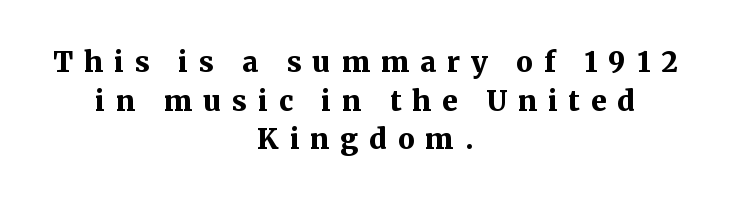
The image shows 28 px bold serif type, upright; set centered, normal line spacing (1.38x), unusually wide letter spacing (+0.39 em), not underlined; medium stroke contrast and a medium x-height.
